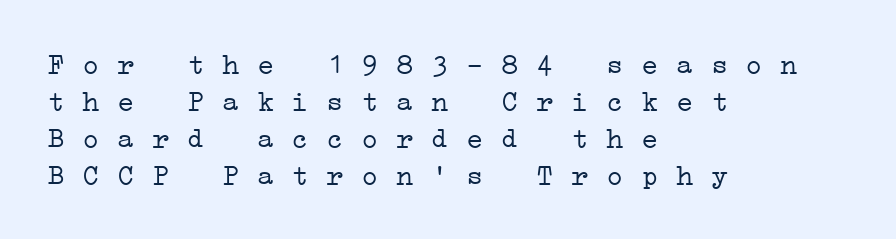
Honestly, the row spacing looks completely unremarkable. The ragged edge is on the right, which tells us the setting is flush left. Spacing between characters is what you'd get straight out of the box. The weight would be labelled regular, book, light, or lighter still. This rendering employs a face with finishing strokes, i.e., a serif. Is this a fixed-width face? Yes — each glyph sits in an identical cell.
